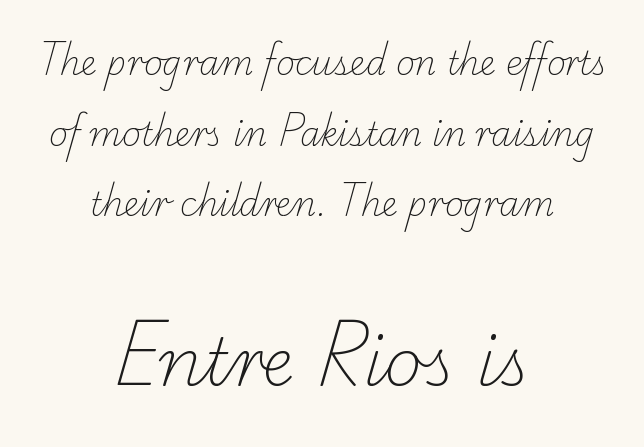
The image shows 65 px light serif type; set centered, loose line spacing (2.21x), normal letter spacing, not underlined; the second (bottom) block is 2.03x larger; low stroke contrast and a small x-height.
